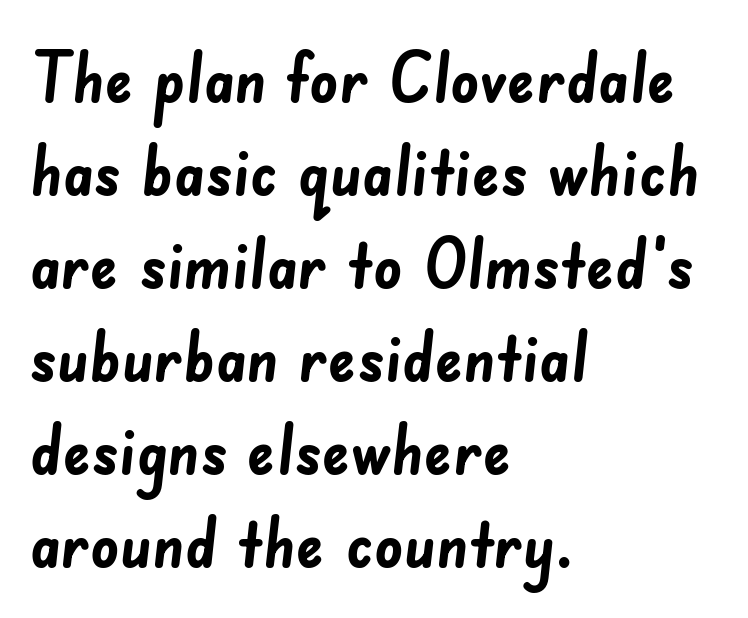
The image shows 70 px semibold sans-serif type; set left-aligned, normal line spacing (1.33x), normal letter spacing, not underlined; low stroke contrast and a small x-height.
